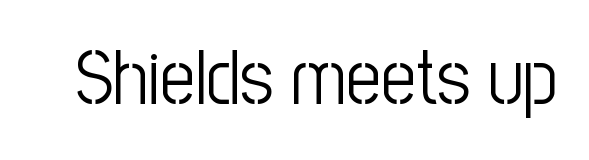
Q: Is the text bold? A: No.
Q: Is the text italic (slanted)? A: No, it is upright.
Q: Is the typeface a serif or a sans-serif typeface? A: Sans-serif.
Q: Is the text underlined? A: No.
Q: Is the spacing between letters normal or unusually wide? A: Normal.
Q: Width (condensed, normal, or wide)? A: Condensed.
Q: Stroke contrast? A: Low.
Q: x-height? A: Medium.
Q: Monospaced? A: No.
